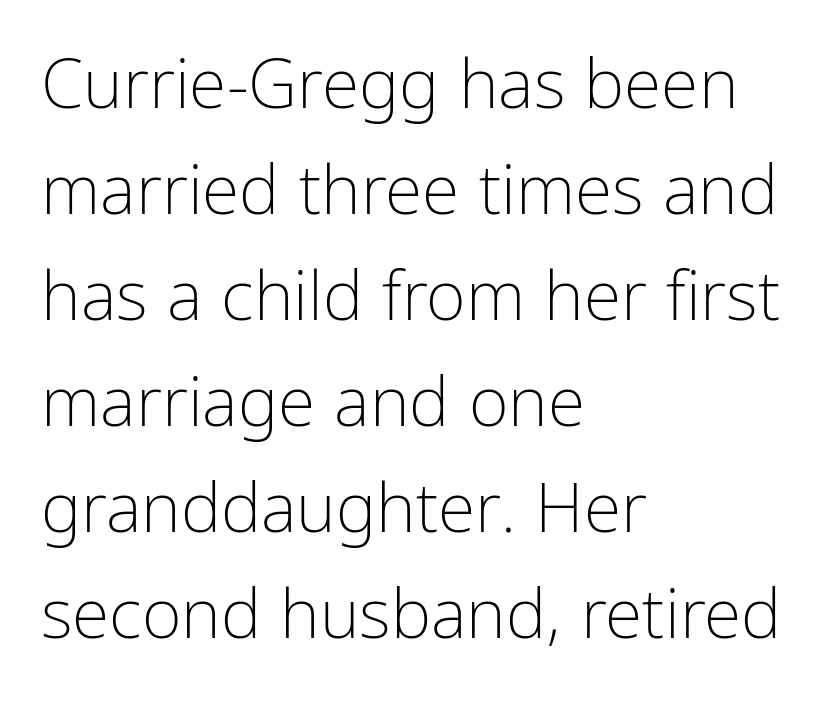
Q: Is the text bold? A: No.
Q: Is the text italic (slanted)? A: No, it is upright.
Q: Is the typeface a serif or a sans-serif typeface? A: Sans-serif.
Q: Is the text underlined? A: No.
Q: How is the paragraph aligned? A: Left-aligned.
Q: Is the spacing between letters normal or unusually wide? A: Normal.
Q: Is the spacing between lines tight, normal or loose? A: Normal.
Q: Width (condensed, normal, or wide)? A: Condensed.
Q: Stroke contrast? A: Low.
Q: x-height? A: Medium.
Q: Monospaced? A: No.
